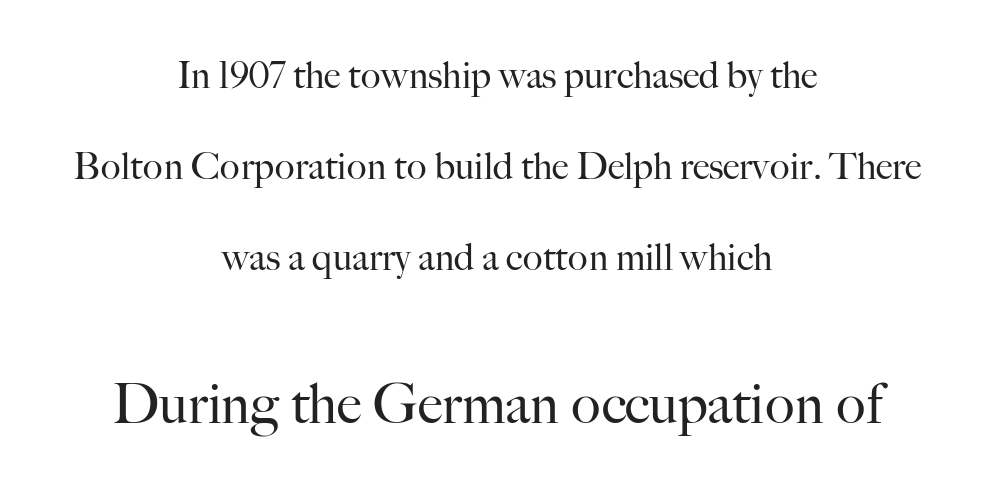
Whoever set this chose breathing room over compactness in the vertical rhythm. Descender tails drop into unmarked territory. What stands out about the letter spacing? Nothing — it is the standard amount. Spacing verdict: proportional, widths tailored to each character. Stroke thickness stays within the range of a standard reading face or lighter.
